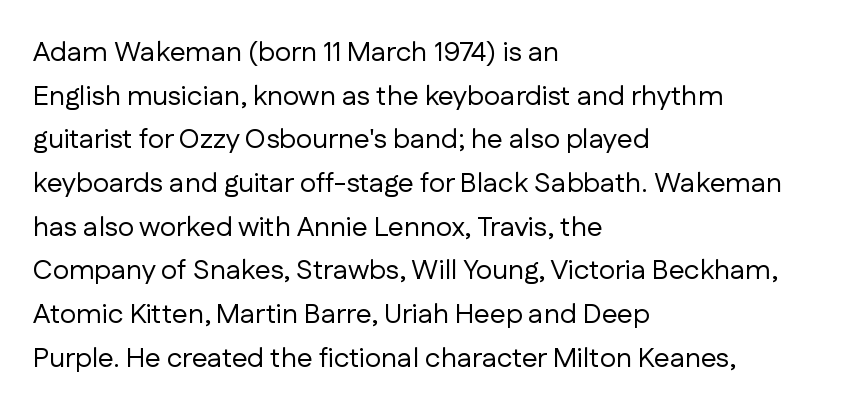
The horizontal fit of the characters is conventional and even. Is the block centered? No — it sits flush against the left margin. Do the letters lean? They stand straight. Honestly, the row spacing looks completely unremarkable. Just letters on the line, the space beneath them empty. These glyphs show unthickened strokes, regular width or finer.
